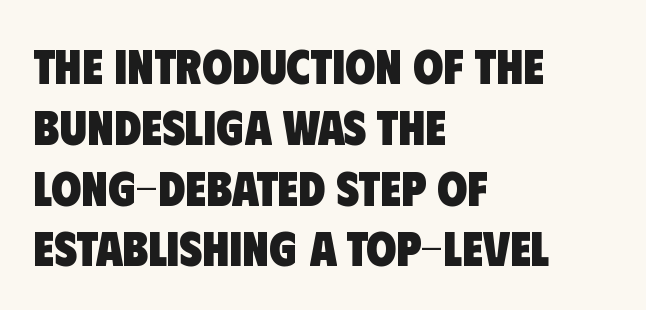
{"serif": "no", "bold": "yes", "weight": "heavy", "width": "condensed", "stroke_contrast": "low", "x_height": "large", "monospaced": "no", "underline": "no", "align": "left", "line_spacing_ratio": 1.24, "letter_spacing": "normal", "letter_spacing_em": 0.0, "glyph_px": 49}
